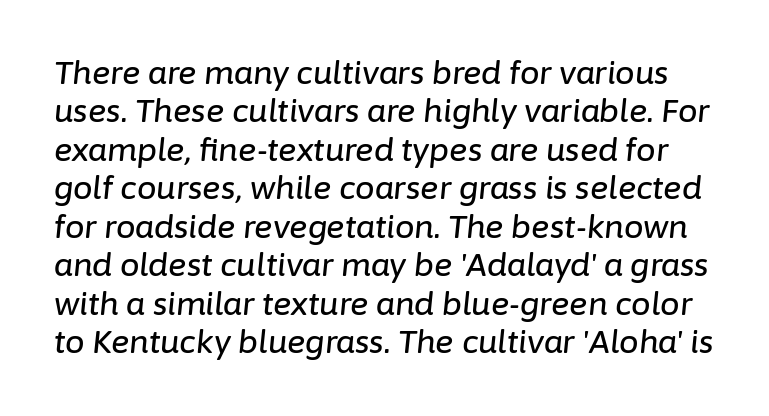
Q: Is the text italic (slanted)? A: Yes, it leans right by about 6 degrees.
Q: Is the text underlined? A: No.
Q: Is the spacing between letters normal or unusually wide? A: Normal.
Q: Width (condensed, normal, or wide)? A: Normal.
Q: Stroke contrast? A: Low.
Q: x-height? A: Medium.
Q: Monospaced? A: No.
